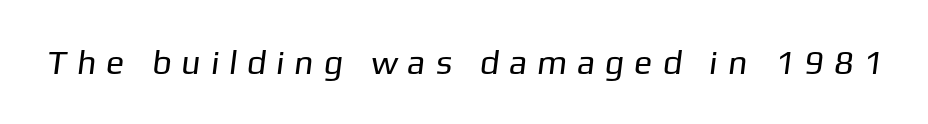
The image shows 34 px regular-weight sans-serif type; set unusually wide letter spacing (+0.29 em), not underlined; low stroke contrast and a medium x-height.
